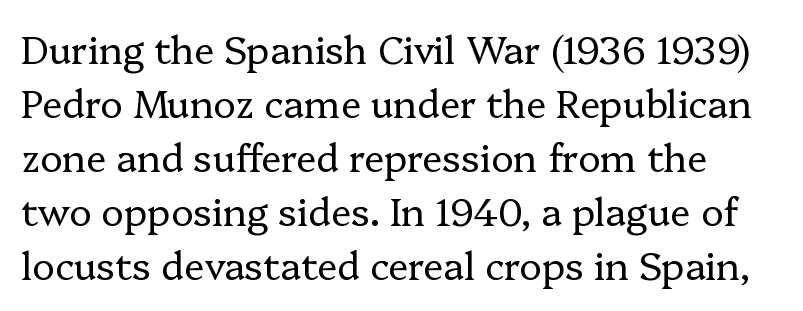
The area under the type is left untouched. This rendering leaves character spacing at its baseline value. The rendering shows small feet on the letterforms — a serif design. Letters have the restrained weight of plain body copy at most. Style check: upright.
